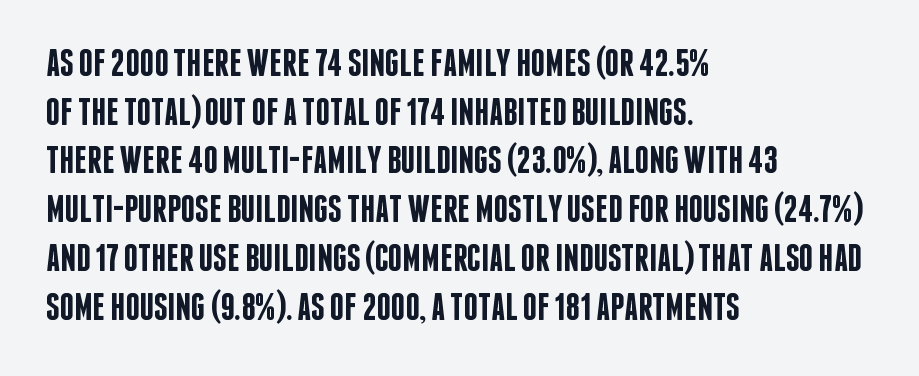
{"serif": "no", "italic": "no", "bold": "semi", "weight": "semibold", "width": "condensed", "stroke_contrast": "low", "x_height": "large", "monospaced": "no", "underline": "no", "align": "left", "line_spacing": "normal", "line_spacing_ratio": 1.25, "letter_spacing": "normal", "letter_spacing_em": 0.0, "glyph_px": 39}
